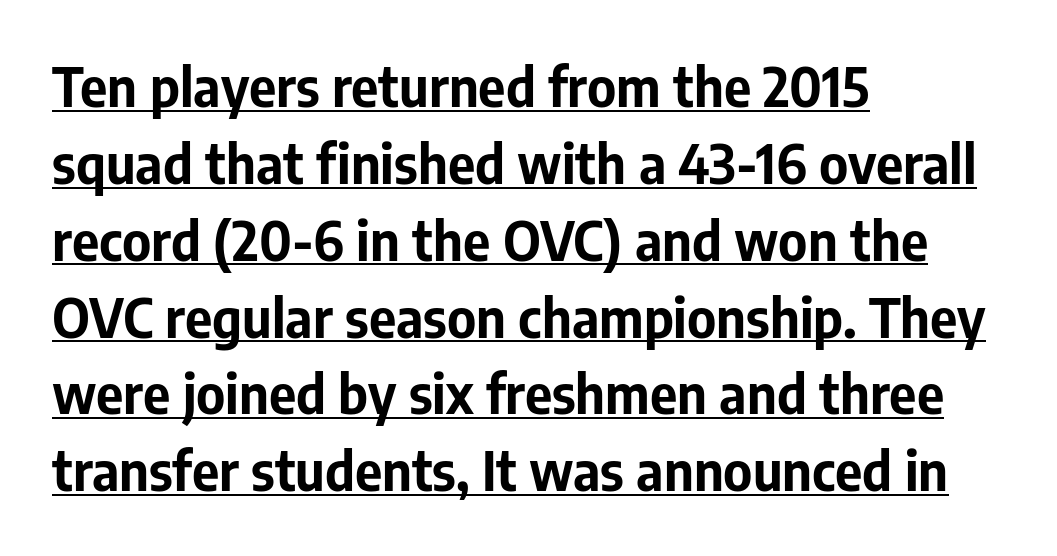
Q: Is the text bold? A: Yes.
Q: Is the text italic (slanted)? A: No, it is upright.
Q: Is the typeface a serif or a sans-serif typeface? A: Sans-serif.
Q: Is the text underlined? A: Yes.
Q: How is the paragraph aligned? A: Left-aligned.
Q: Is the spacing between letters normal or unusually wide? A: Normal.
Q: Is the spacing between lines tight, normal or loose? A: Normal.
Q: Width (condensed, normal, or wide)? A: Normal.
Q: Stroke contrast? A: Low.
Q: x-height? A: Medium.
Q: Monospaced? A: No.
